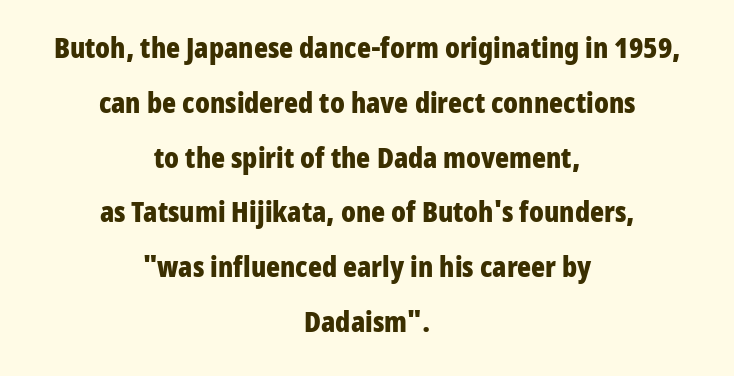
The type sits square on the baseline with zero lean. Horizontal alignment here is central, giving a formal, balanced look. This rendering leaves character spacing at its baseline value. Only glyphs here, with clear space below each row. What weight is shown? A full bold with thick strokes. These lines are rendered in a variable-pitch font.
